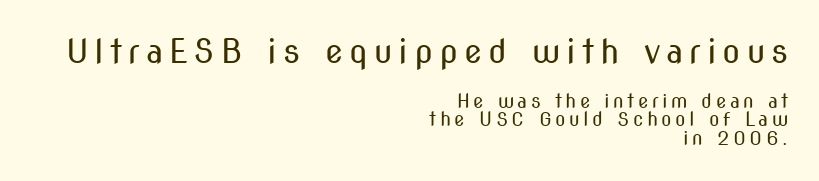
The image shows 33 px regular-weight, condensed sans-serif type, upright; set right-aligned, tight line spacing (0.96x), not underlined; the first (top) block is 1.74x larger; medium stroke contrast and a medium x-height.
